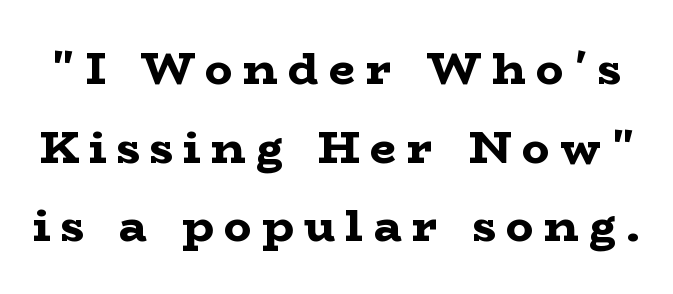
Q: Is the text bold? A: Yes.
Q: Is the text italic (slanted)? A: No, it is upright.
Q: Is the typeface a serif or a sans-serif typeface? A: Serif.
Q: Is the text underlined? A: No.
Q: Is the spacing between letters normal or unusually wide? A: Unusually wide.
Q: Width (condensed, normal, or wide)? A: Wide.
Q: Stroke contrast? A: Low.
Q: x-height? A: Medium.
Q: Monospaced? A: No.
